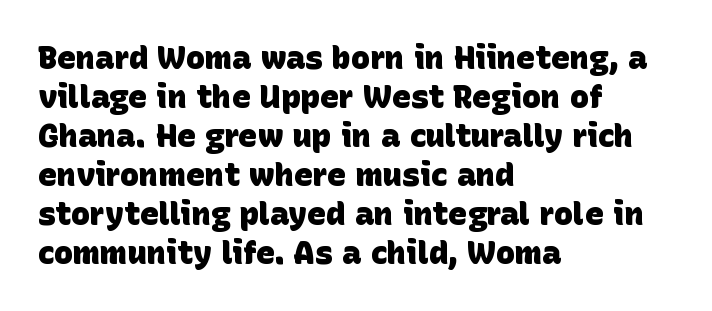
Q: Is the text bold? A: Yes.
Q: Is the typeface a serif or a sans-serif typeface? A: Sans-serif.
Q: Is the text underlined? A: No.
Q: How is the paragraph aligned? A: Left-aligned.
Q: Is the spacing between letters normal or unusually wide? A: Normal.
Q: Width (condensed, normal, or wide)? A: Normal.
Q: Stroke contrast? A: Low.
Q: x-height? A: Large.
Q: Monospaced? A: No.
